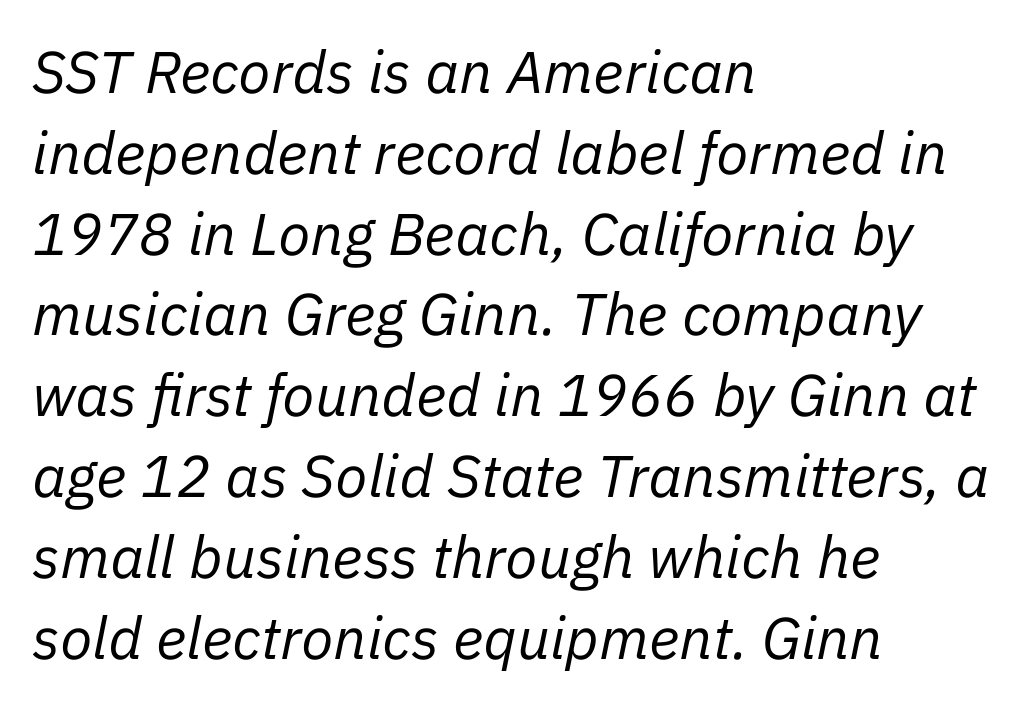
The image shows 59 px regular-weight type, italic (leaning right); set left-aligned, normal line spacing (1.37x), normal letter spacing, not underlined; low stroke contrast and a medium x-height.
